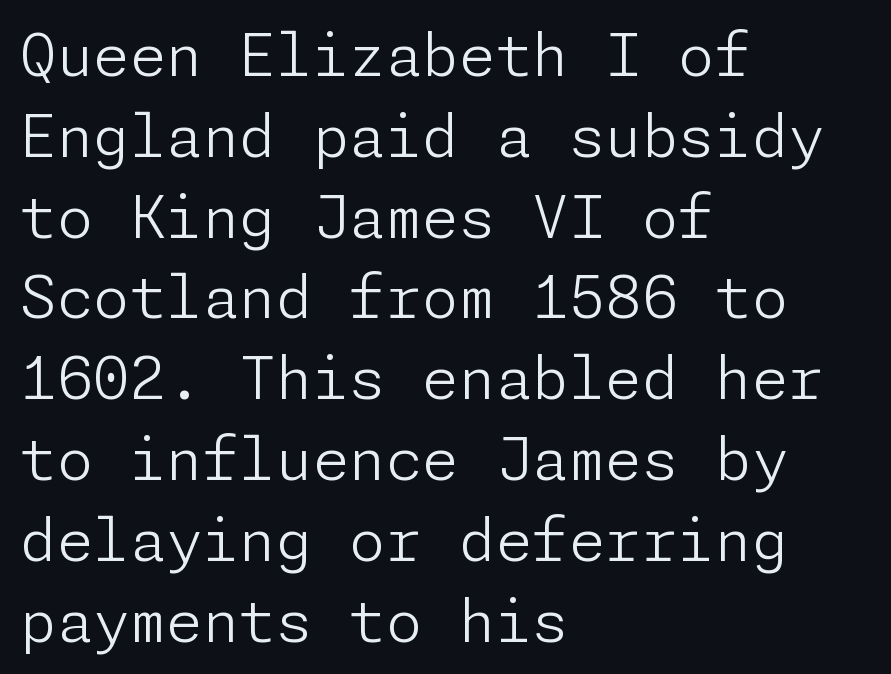
The lines in this sample share a left origin and differ only in where they stop. In terms of posture, this sample is upright. I'd call this a sans setting — the letters go barefoot. Evenly set lines give the paragraph a standard silhouette.
